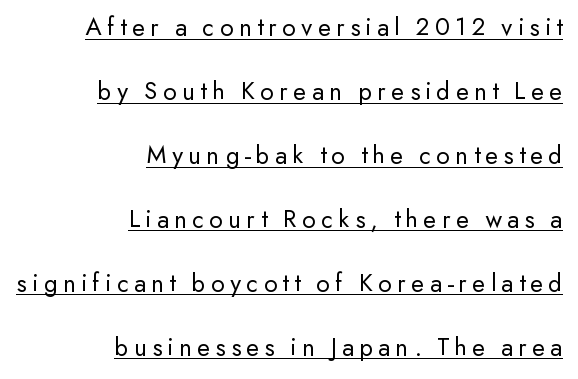
Ascenders rise straight up at ninety degrees. Beneath each row of characters lies a ruled line. The strokes are not fattened; the text isn't bold. You could only call the tracking loose — the letters float apart. Leading: increased. Teacher's note: observe the even right margin — that is flush-right alignment.
